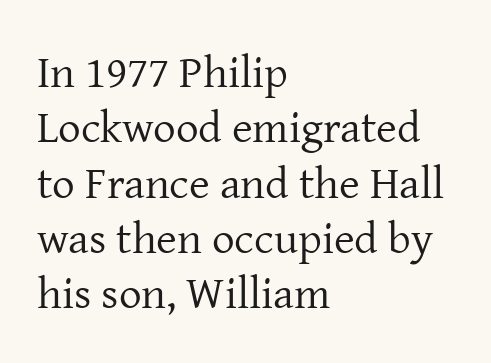
Q: Is the text bold? A: No.
Q: Is the text italic (slanted)? A: No, it is upright.
Q: Is the typeface a serif or a sans-serif typeface? A: Serif.
Q: Is the text underlined? A: No.
Q: How is the paragraph aligned? A: Left-aligned.
Q: Is the spacing between letters normal or unusually wide? A: Normal.
Q: Width (condensed, normal, or wide)? A: Normal.
Q: Stroke contrast? A: Low.
Q: x-height? A: Medium.
Q: Monospaced? A: No.
